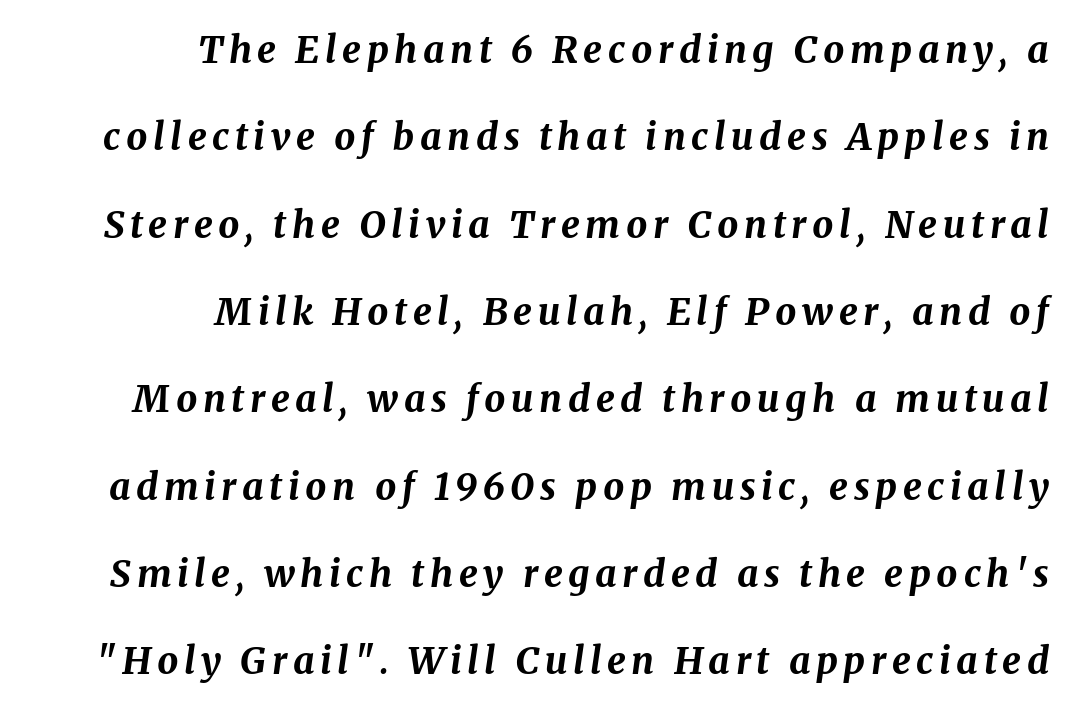
Type without underlining. Compared with an ordinary text face, these strokes are far heavier — a full bold. Each new line begins a long way beneath the previous one. The font's italic variant was chosen for this text. The rendering uses natural spacing where letterforms have individual widths. The paragraph shown leans on its right margin.
